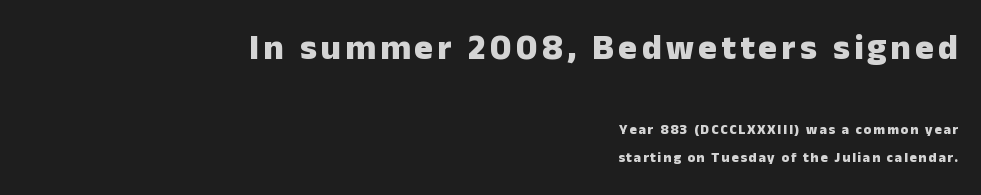
Larger block? The one above; the one below is distinctly smaller. Leading is clearly above the norm, producing a sparse column. Check the space under the baseline: it is left empty. On the weight axis this lands at bold, roughly 700. Which margin do the lines hug? The right one — the left edge is uneven.
